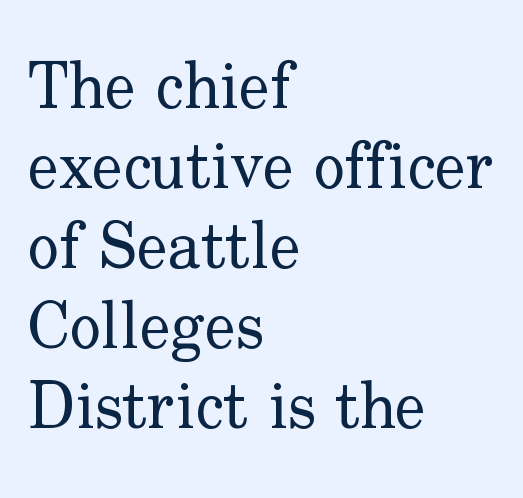
Q: Is the text bold? A: No.
Q: Is the text italic (slanted)? A: No, it is upright.
Q: Is the typeface a serif or a sans-serif typeface? A: Serif.
Q: Is the text underlined? A: No.
Q: How is the paragraph aligned? A: Left-aligned.
Q: Is the spacing between letters normal or unusually wide? A: Normal.
Q: Width (condensed, normal, or wide)? A: Normal.
Q: Stroke contrast? A: Low.
Q: x-height? A: Small.
Q: Monospaced? A: No.
